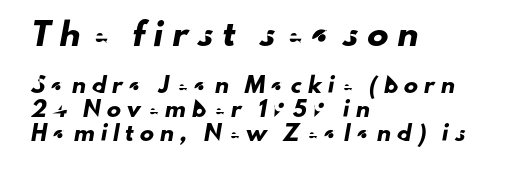
The image shows 21 px text type; set left-aligned, normal line spacing (1.7x), unusually wide letter spacing (+0.44 em), not underlined; the first (top) block is 1.5x larger.
